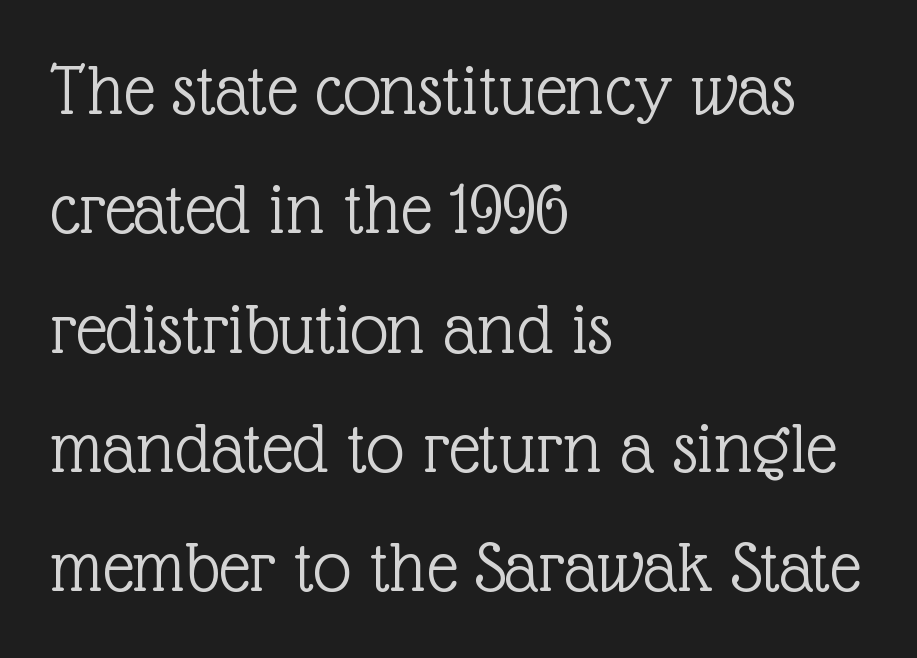
You can tell from the footed stems that serif type was used. Line starts are locked; line ends wander. Nope, not italic — everything's standing straight. The characters are drawn with everyday or finer stroke widths. Successive baselines arrive at the customary interval.
